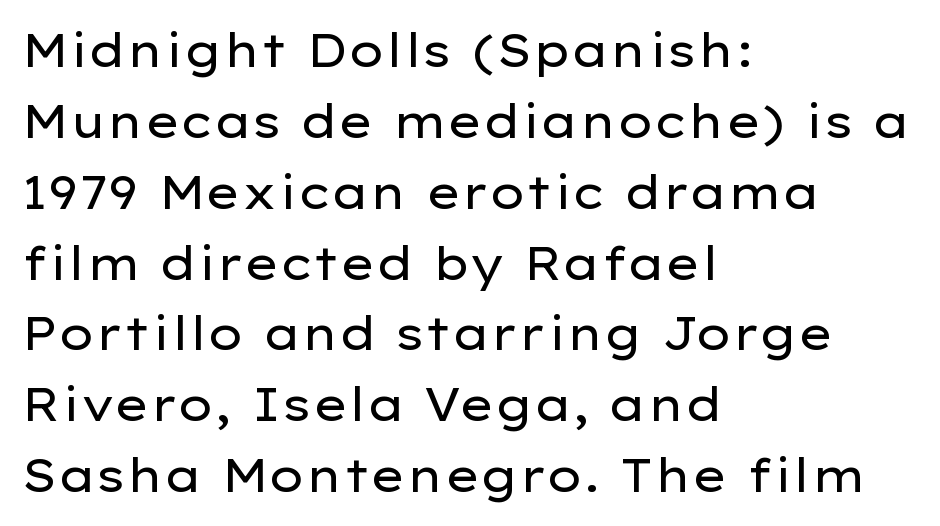
This sample has the flowing, uneven cadence of proportional lettering. The gap between lines stays unmarked. Does the leading feel generous? No, just average. Inter-character spacing is left at the font's built-in metrics. If you drew a ruler down the left edge, every line would touch it.
